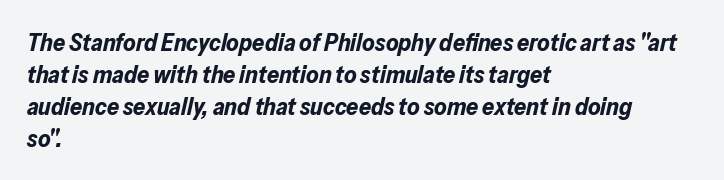
The characters look thick and weighty, a clear bold. Honestly, the row spacing looks completely unremarkable. The type is set solid horizontally, with unmodified tracking. Type without underlining.
